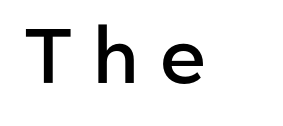
Q: Is the text bold? A: Semi-bold.
Q: Is the text italic (slanted)? A: No, it is upright.
Q: Is the typeface a serif or a sans-serif typeface? A: Sans-serif.
Q: Is the text underlined? A: No.
Q: Is the spacing between letters normal or unusually wide? A: Unusually wide.
Q: Width (condensed, normal, or wide)? A: Normal.
Q: Stroke contrast? A: Low.
Q: x-height? A: Medium.
Q: Monospaced? A: No.
